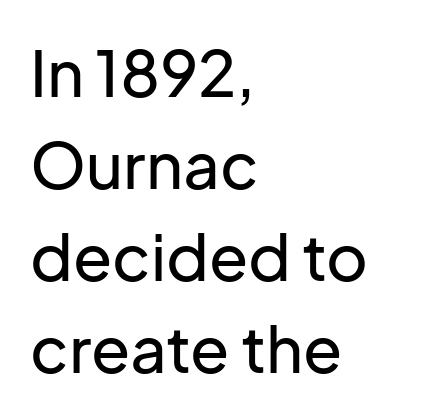
Q: Is the text italic (slanted)? A: No, it is upright.
Q: Is the typeface a serif or a sans-serif typeface? A: Sans-serif.
Q: Is the text underlined? A: No.
Q: How is the paragraph aligned? A: Left-aligned.
Q: Is the spacing between letters normal or unusually wide? A: Normal.
Q: Is the spacing between lines tight, normal or loose? A: Normal.
Q: Width (condensed, normal, or wide)? A: Normal.
Q: Stroke contrast? A: Low.
Q: x-height? A: Medium.
Q: Monospaced? A: No.
